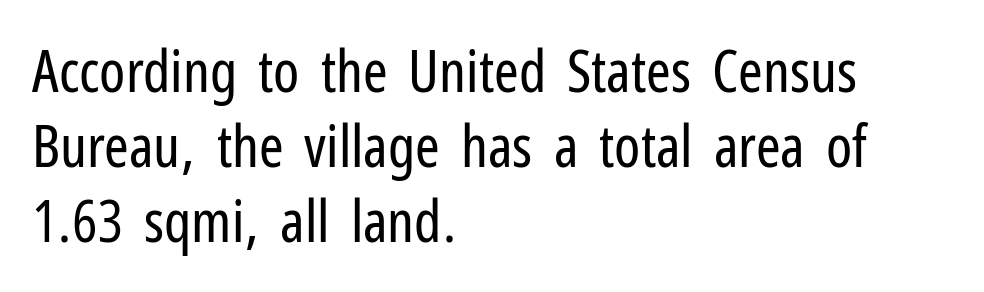
{"serif": "no", "italic": "no", "bold": "no", "weight": "regular", "width": "condensed", "stroke_contrast": "low", "x_height": "medium", "monospaced": "no", "underline": "no", "align": "left", "line_spacing": "normal", "line_spacing_ratio": 1.27, "letter_spacing": "normal", "letter_spacing_em": 0.0, "glyph_px": 59}
